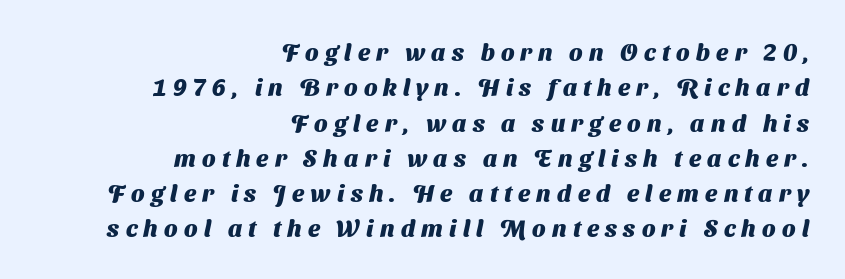
The image shows 24 px bold type; set right-aligned, normal line spacing (1.47x), unusually wide letter spacing (+0.26 em), not underlined.
